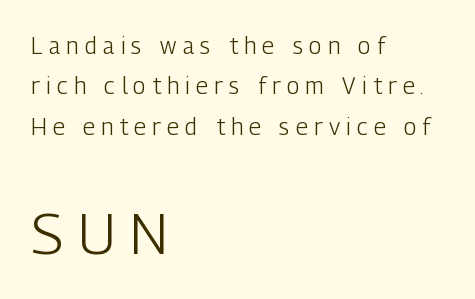
Q: Is the text bold? A: No.
Q: Is the text italic (slanted)? A: No, it is upright.
Q: Is the typeface a serif or a sans-serif typeface? A: Sans-serif.
Q: Is the text underlined? A: No.
Q: How is the paragraph aligned? A: Left-aligned.
Q: Is the spacing between letters normal or unusually wide? A: Unusually wide.
Q: Which block of text is set in a larger size, the first (top) or the second (bottom)? A: The second (bottom) one.
Q: Width (condensed, normal, or wide)? A: Condensed.
Q: Stroke contrast? A: Low.
Q: x-height? A: Medium.
Q: Monospaced? A: No.
